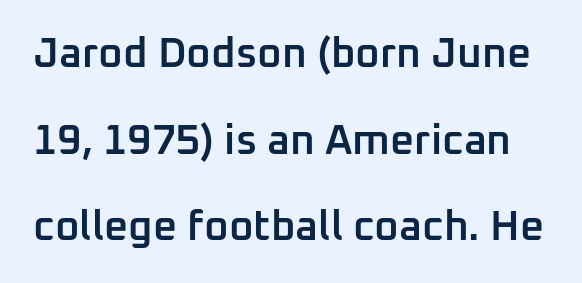
{"serif": "no", "italic": "no", "bold": "semi", "weight": "semibold", "width": "normal", "stroke_contrast": "low", "x_height": "medium", "monospaced": "no", "underline": "no", "line_spacing": "loose", "line_spacing_ratio": 2.06, "letter_spacing": "normal", "letter_spacing_em": 0.0, "glyph_px": 42}
